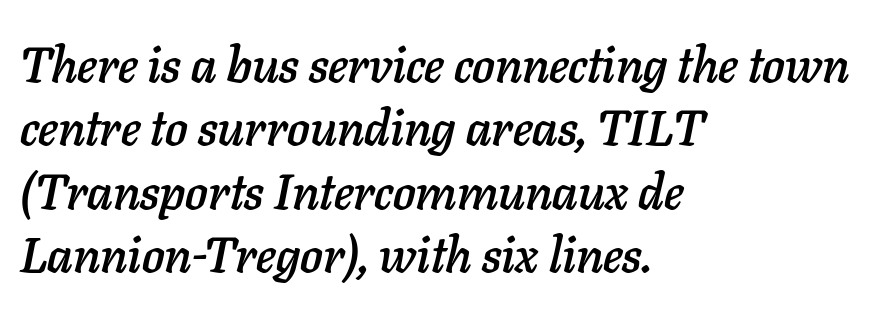
Q: Is the text italic (slanted)? A: Yes, it leans right by about 11 degrees.
Q: Is the text underlined? A: No.
Q: How is the paragraph aligned? A: Left-aligned.
Q: Is the spacing between letters normal or unusually wide? A: Normal.
Q: Is the spacing between lines tight, normal or loose? A: Normal.
Q: Width (condensed, normal, or wide)? A: Normal.
Q: Stroke contrast? A: Low.
Q: x-height? A: Medium.
Q: Monospaced? A: No.
